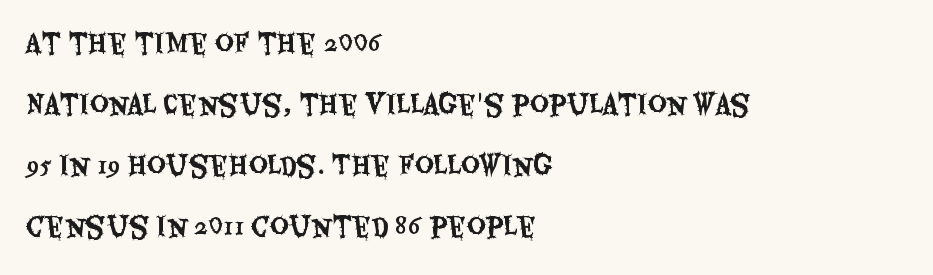
Q: Is the text italic (slanted)? A: No, it is upright.
Q: Is the text underlined? A: No.
Q: How is the paragraph aligned? A: Left-aligned.
Q: Is the spacing between letters normal or unusually wide? A: Normal.
Q: Is the spacing between lines tight, normal or loose? A: Loose.
